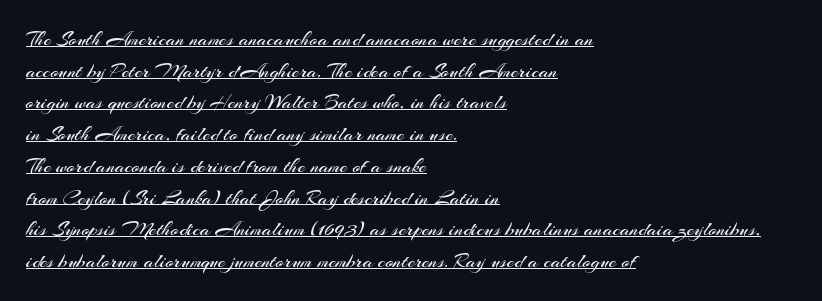
The image shows 21 px text type; set left-aligned, normal line spacing (1.51x), normal letter spacing, underlined.
